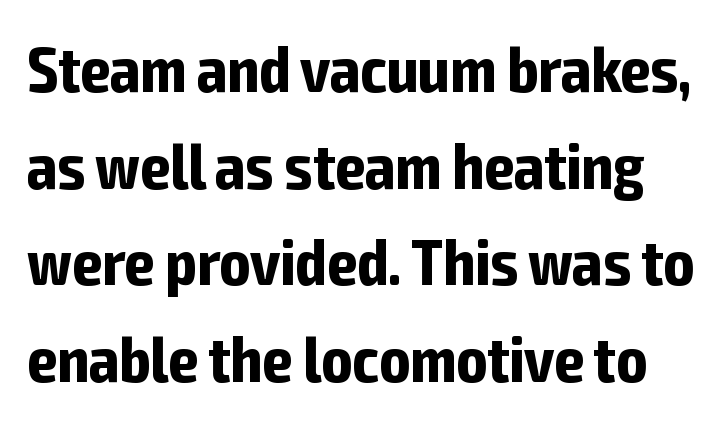
The image shows 64 px bold, condensed sans-serif type, upright; set normal line spacing (1.51x), normal letter spacing, not underlined; low stroke contrast and a medium x-height.
